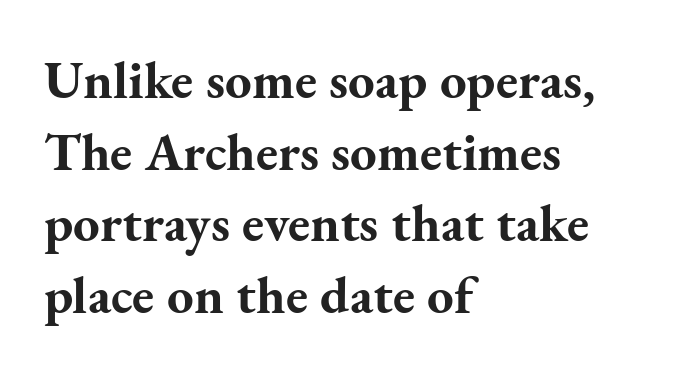
The typesetter chose a ragged-right arrangement here. Does the weight exceed regular? Yes, all the way to bold. The horizontal fit of the characters is conventional and even. Letterform terminals end in serifs throughout the passage. Each new line begins a customary step beneath the previous one. The type sits square on the baseline with zero lean.
